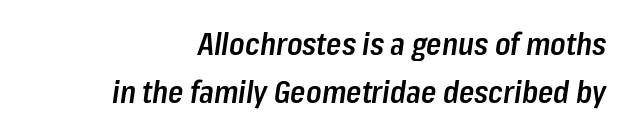
{"italic": "yes", "lean": "right", "slant_degrees": 8, "bold": "semi", "weight": "semibold", "width": "condensed", "stroke_contrast": "low", "x_height": "medium", "monospaced": "no", "underline": "no", "align": "right", "line_spacing": "normal", "line_spacing_ratio": 1.56, "letter_spacing": "normal", "letter_spacing_em": 0.0, "glyph_px": 31}
